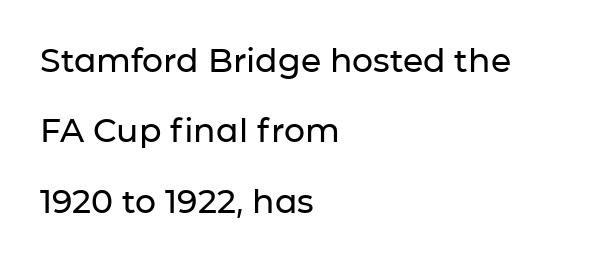
Character widths vary here, with narrow letters taking less room than wide ones. These lines stack with their left ends in a neat column. Compared with typical paragraphs, the rows here are farther apart. The letters stand upright; this is a roman face.
